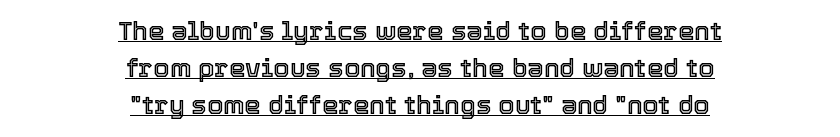
{"italic": "no", "underline": "yes", "align": "center", "line_spacing": "normal", "line_spacing_ratio": 1.43, "letter_spacing": "normal", "letter_spacing_em": 0.0, "glyph_px": 26}
